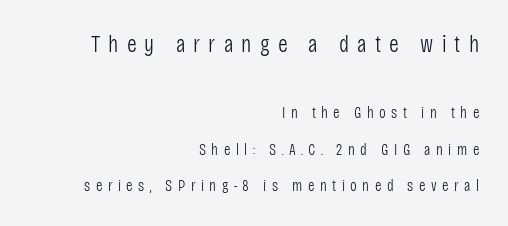
{"italic": "no", "bold": "no", "underline": "no", "align": "right", "line_spacing": "loose", "line_spacing_ratio": 2.29, "letter_spacing": "wide", "letter_spacing_em": 0.34, "larger_block": "first", "size_ratio": 1.5, "glyph_px": 24}
